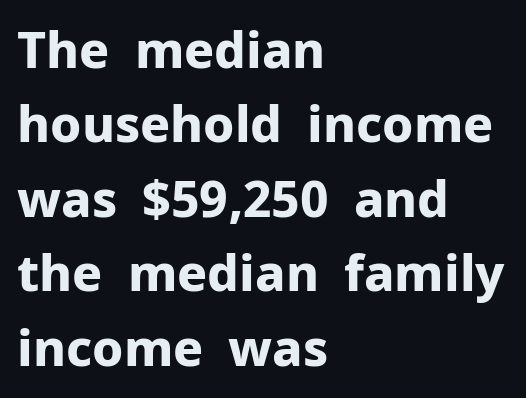
The image shows 50 px bold sans-serif type, upright; set left-aligned, normal line spacing (1.49x), normal letter spacing, not underlined; low stroke contrast and a medium x-height.
